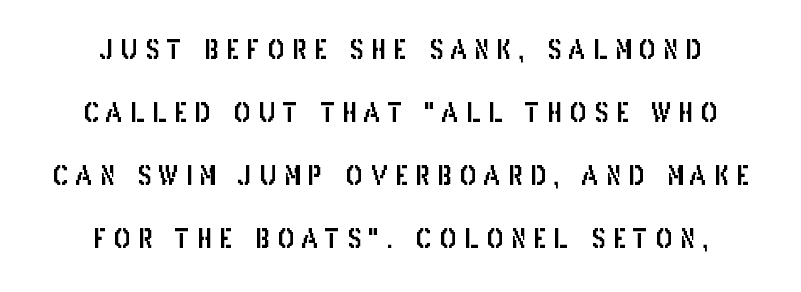
Q: Is the text italic (slanted)? A: No, it is upright.
Q: Is the text underlined? A: No.
Q: Is the spacing between letters normal or unusually wide? A: Unusually wide.
Q: Is the spacing between lines tight, normal or loose? A: Loose.
